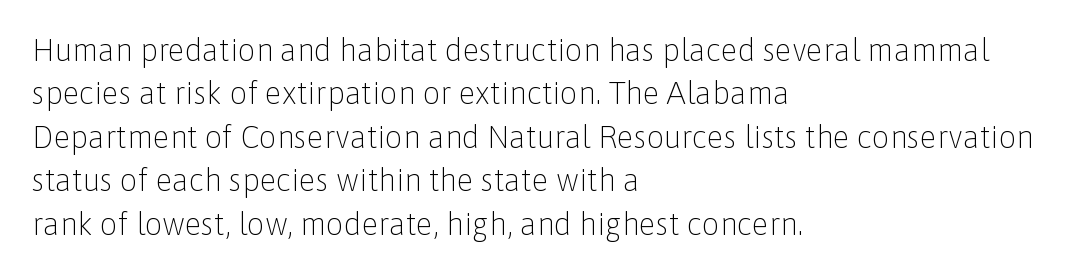
The image shows 31 px light sans-serif type, upright; set left-aligned, normal line spacing (1.4x), normal letter spacing, not underlined; low stroke contrast and a medium x-height.
